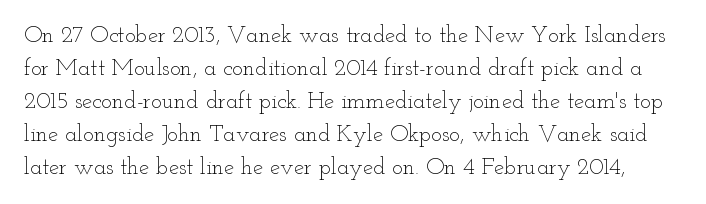
No letter is thick-stroked: the sample isn't bold. Beneath every word, the page is bare. The letters stand upright; this is a roman face. Default kerning and tracking; the words read as compact shapes. What's the leading like? Ordinary, nothing unusual.
